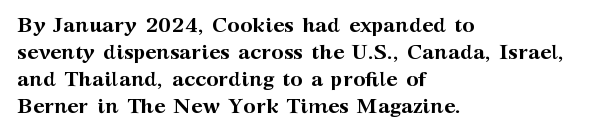
Q: Is the text bold? A: Yes.
Q: Is the text italic (slanted)? A: No, it is upright.
Q: Is the text underlined? A: No.
Q: How is the paragraph aligned? A: Left-aligned.
Q: Is the spacing between letters normal or unusually wide? A: Normal.
Q: Is the spacing between lines tight, normal or loose? A: Normal.
